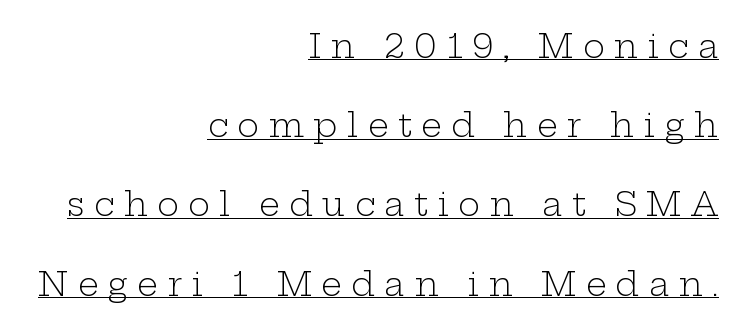
{"serif": "yes", "italic": "no", "bold": "no", "weight": "light", "width": "wide", "stroke_contrast": "low", "x_height": "medium", "monospaced": "no", "underline": "yes", "align": "right", "line_spacing": "loose", "line_spacing_ratio": 2.4, "letter_spacing": "wide", "letter_spacing_em": 0.28, "glyph_px": 33}
